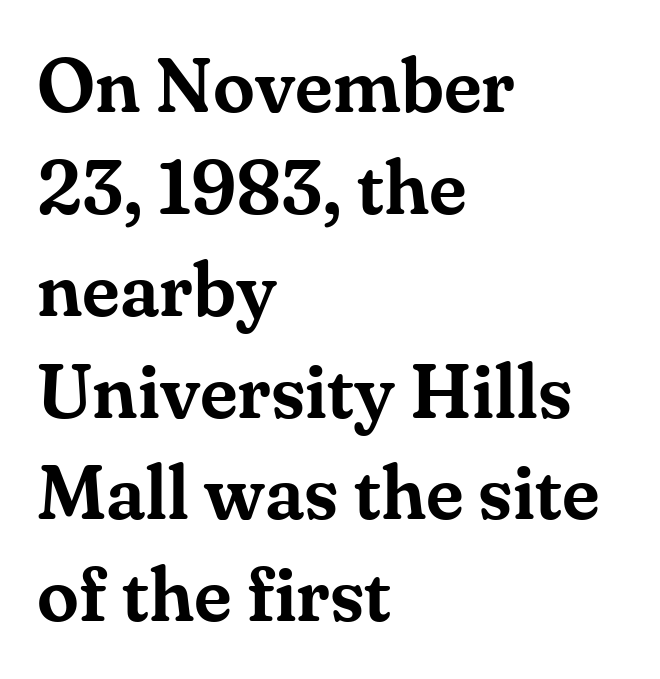
{"serif": "yes", "italic": "no", "width": "normal", "stroke_contrast": "medium", "x_height": "small", "monospaced": "no", "underline": "no", "align": "left", "line_spacing": "normal", "line_spacing_ratio": 1.34, "letter_spacing": "normal", "letter_spacing_em": 0.0, "glyph_px": 76}
